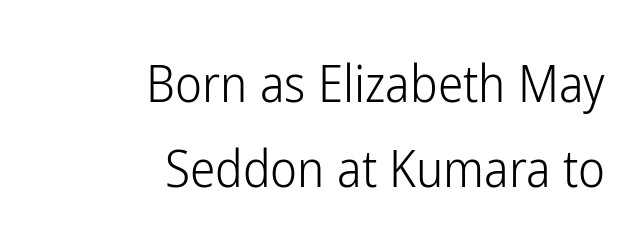
Q: Is the text bold? A: No.
Q: Is the text italic (slanted)? A: No, it is upright.
Q: Is the typeface a serif or a sans-serif typeface? A: Sans-serif.
Q: Is the text underlined? A: No.
Q: How is the paragraph aligned? A: Right-aligned.
Q: Is the spacing between letters normal or unusually wide? A: Normal.
Q: Is the spacing between lines tight, normal or loose? A: Normal.
Q: Width (condensed, normal, or wide)? A: Condensed.
Q: Stroke contrast? A: Low.
Q: x-height? A: Medium.
Q: Monospaced? A: No.
